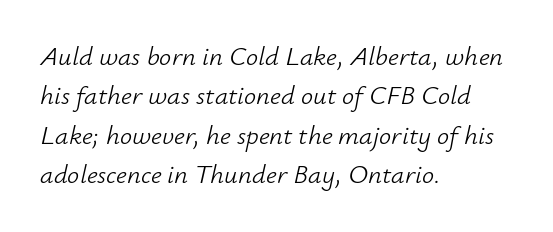
{"italic": "yes", "lean": "right", "slant_degrees": 12, "bold": "no", "underline": "no", "align": "left", "line_spacing": "normal", "line_spacing_ratio": 1.46, "letter_spacing": "normal", "letter_spacing_em": 0.0, "glyph_px": 27}
